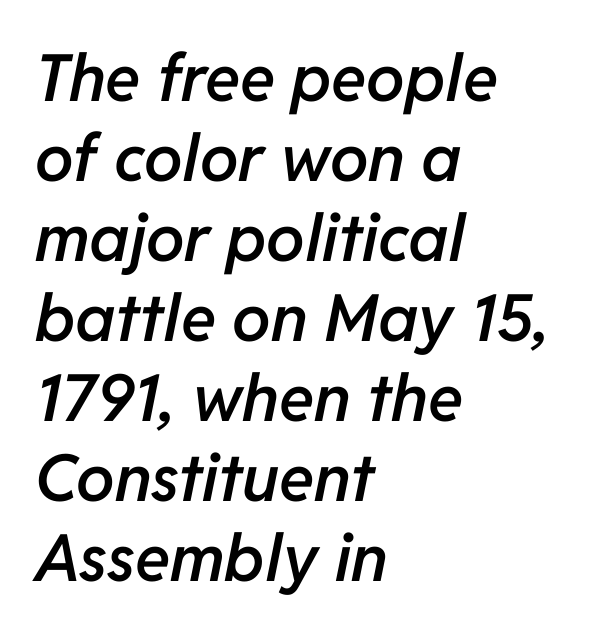
This sample uses plain, unmodified letter spacing. The setting favours the left margin, as ordinary paragraphs usually do. The glyphs look as if they've been sheared to an angle. The face used here is a semibold: visibly heavier than regular, lighter than bold. Each letter keeps its own natural width here, so spacing adapts to shape. Descenders hang freely into open space.
